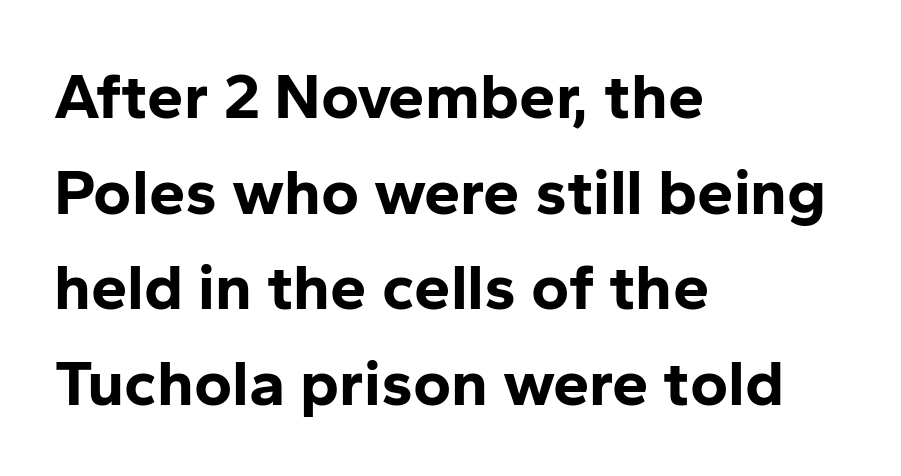
Q: Is the text bold? A: Yes.
Q: Is the text italic (slanted)? A: No, it is upright.
Q: Is the typeface a serif or a sans-serif typeface? A: Sans-serif.
Q: Is the text underlined? A: No.
Q: How is the paragraph aligned? A: Left-aligned.
Q: Is the spacing between letters normal or unusually wide? A: Normal.
Q: Is the spacing between lines tight, normal or loose? A: Normal.
Q: Width (condensed, normal, or wide)? A: Normal.
Q: Stroke contrast? A: Low.
Q: x-height? A: Medium.
Q: Monospaced? A: No.
